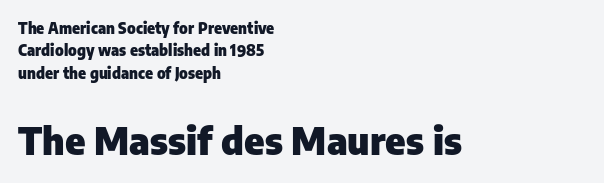
Q: Is the text bold? A: Yes.
Q: Is the text italic (slanted)? A: No, it is upright.
Q: Is the typeface a serif or a sans-serif typeface? A: Sans-serif.
Q: Is the text underlined? A: No.
Q: How is the paragraph aligned? A: Left-aligned.
Q: Is the spacing between letters normal or unusually wide? A: Normal.
Q: Is the spacing between lines tight, normal or loose? A: Normal.
Q: Which block of text is set in a larger size, the first (top) or the second (bottom)? A: The second (bottom) one.
Q: Width (condensed, normal, or wide)? A: Normal.
Q: Stroke contrast? A: Low.
Q: x-height? A: Medium.
Q: Monospaced? A: No.
